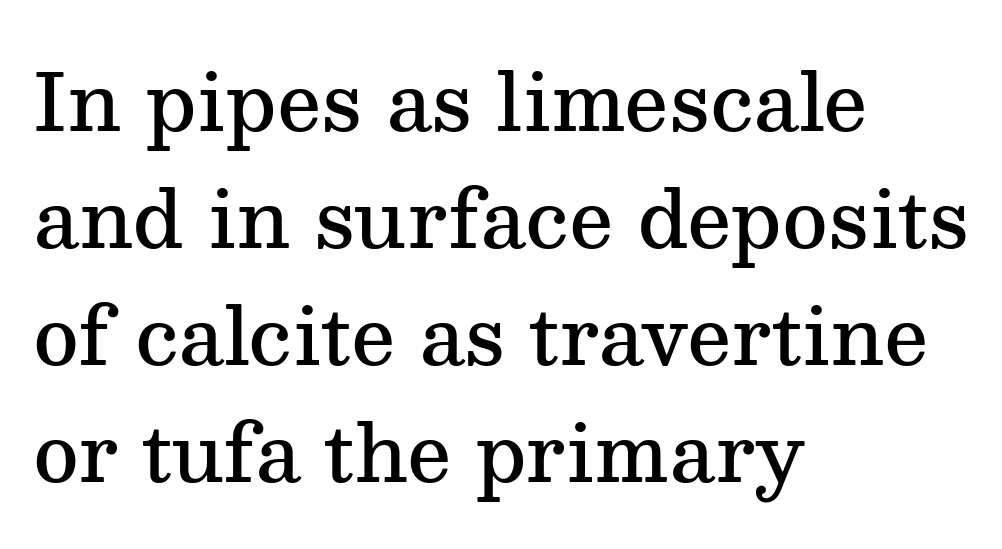
The image shows 78 px semibold serif type, upright; set left-aligned, normal line spacing (1.5x), normal letter spacing, not underlined; medium stroke contrast and a medium x-height.
